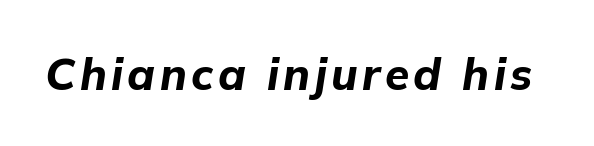
The string is rendered with underlining switched off. Proportional: the letters do not fall into vertical columns. Notice how thick the strokes are: this is what a full bold looks like. The passage shown leans; its letterforms are oblique.
